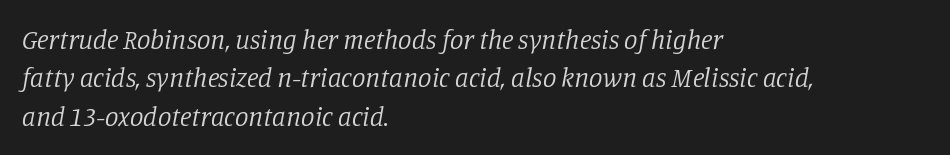
{"italic": "yes", "lean": "right", "slant_degrees": 11, "bold": "no", "underline": "no", "align": "left", "line_spacing": "normal", "line_spacing_ratio": 1.42, "letter_spacing": "normal", "letter_spacing_em": 0.0, "glyph_px": 27}
